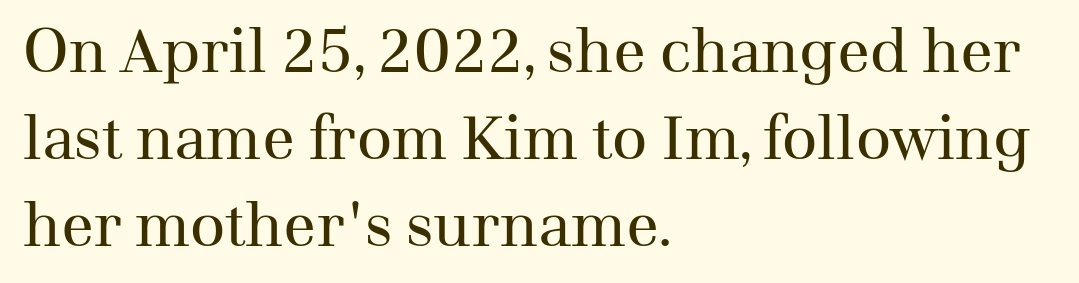
The passage shown stacks its lines at a standard gap. Posture: upright roman. The foot of each line stays bare and open. The characters display serif detailing at their extremities.
